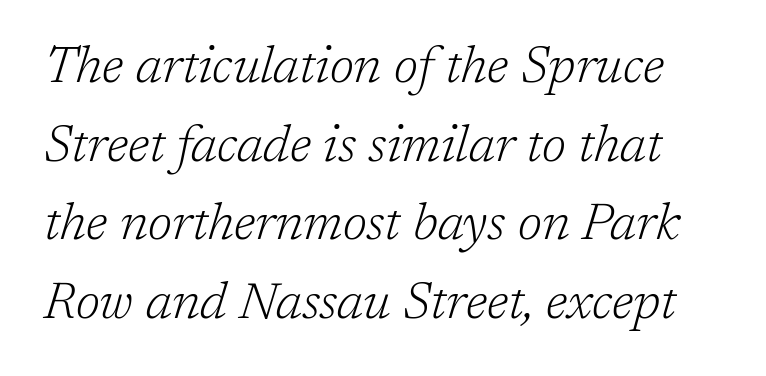
{"serif": "yes", "italic": "yes", "lean": "right", "slant_degrees": 17, "bold": "no", "weight": "light", "width": "normal", "stroke_contrast": "low", "x_height": "medium", "monospaced": "no", "underline": "no", "line_spacing": "normal", "line_spacing_ratio": 1.54, "letter_spacing": "normal", "letter_spacing_em": 0.0, "glyph_px": 51}
